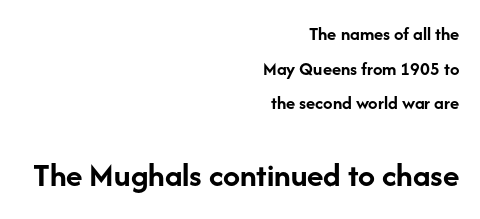
{"serif": "no", "italic": "no", "bold": "yes", "weight": "semibold", "width": "normal", "stroke_contrast": "low", "x_height": "medium", "monospaced": "no", "underline": "no", "align": "right", "line_spacing_ratio": 1.82, "letter_spacing": "normal", "letter_spacing_em": 0.0, "larger_block": "second", "size_ratio": 1.79, "glyph_px": 34}
